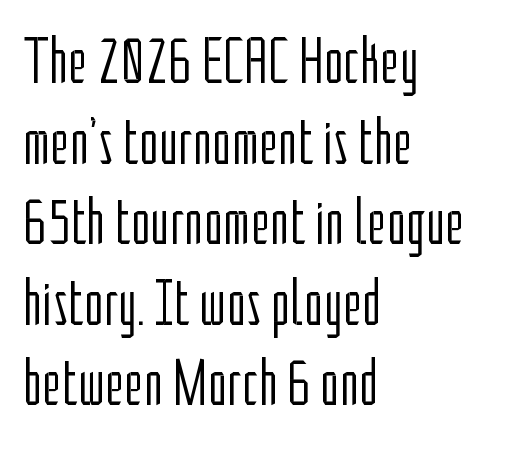
Honestly, there is no underline to notice here at all. Each stroke keeps to a modest, everyday thickness or less. There is no visible air inserted between adjacent glyphs. Designer's note — italics off, roman on. Here the designer chose a conventional face with non-uniform glyph widths. Every row of glyphs begins at an identical x-position on the left.
